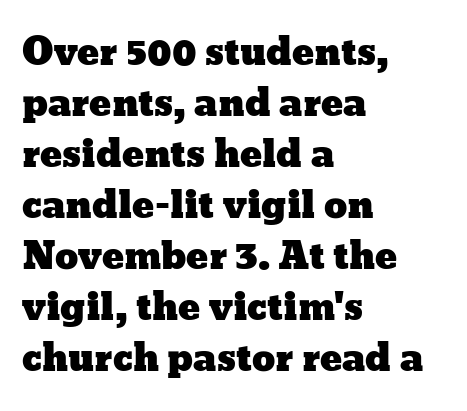
This sample has the flowing, uneven cadence of proportional lettering. Unlike italic type, these characters show no tilt at all. Whoever set this chose a conventional vertical rhythm. All the whitespace from short lines collects on the right.
